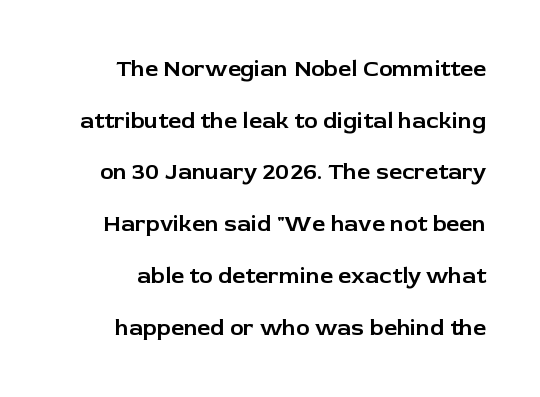
Q: Is the text italic (slanted)? A: No, it is upright.
Q: Is the text underlined? A: No.
Q: Is the spacing between letters normal or unusually wide? A: Normal.
Q: Is the spacing between lines tight, normal or loose? A: Loose.
